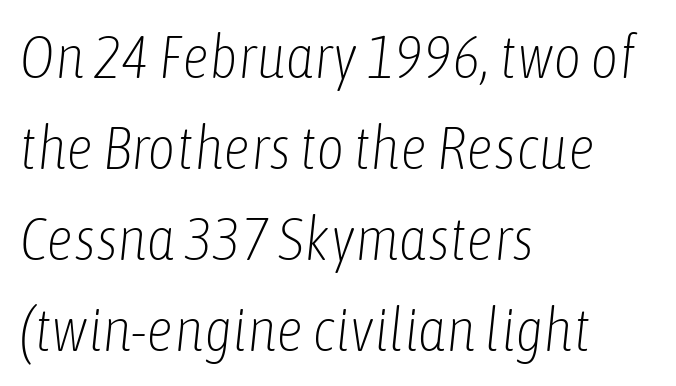
These lines are set flush left with a ragged right edge. Varying glyph widths throughout — classic text-font behaviour. The baseline area is clear. You can tell it's italic because the verticals aren't actually vertical.
